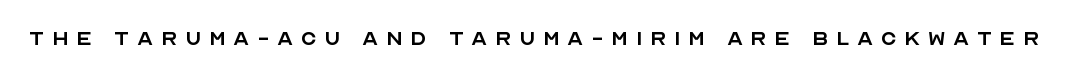
Q: Is the text bold? A: No.
Q: Is the text italic (slanted)? A: No, it is upright.
Q: Is the text underlined? A: No.
Q: Is the spacing between letters normal or unusually wide? A: Unusually wide.
